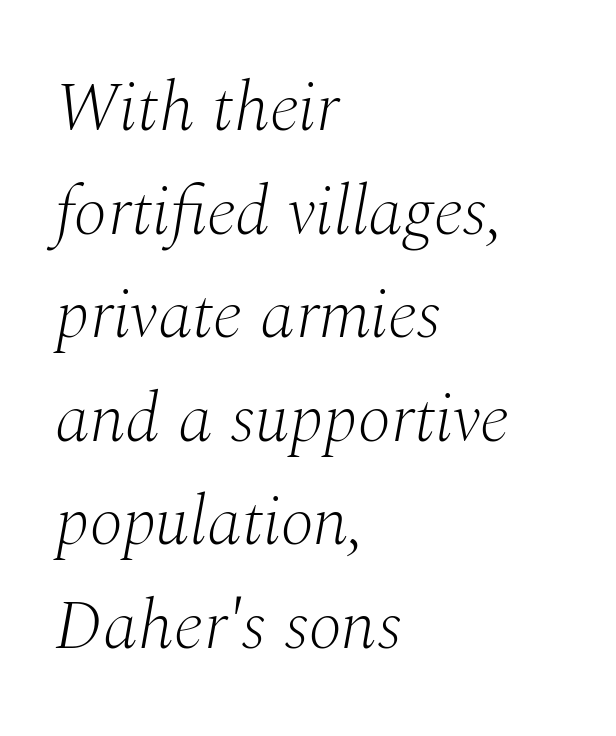
{"serif": "yes", "italic": "yes", "lean": "right", "slant_degrees": 10, "bold": "no", "weight": "light", "width": "normal", "stroke_contrast": "medium", "x_height": "medium", "monospaced": "no", "underline": "no", "align": "left", "line_spacing": "normal", "line_spacing_ratio": 1.48, "letter_spacing": "normal", "letter_spacing_em": 0.0, "glyph_px": 70}
